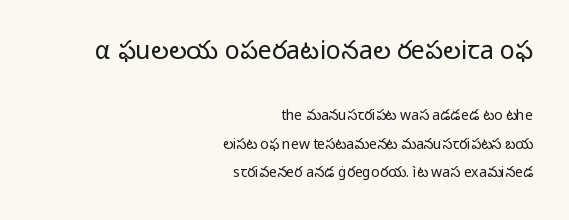
The image shows 25 px text type, upright; set right-aligned, loose line spacing (2.04x), normal letter spacing, not underlined; the first (top) block is 1.79x larger.
